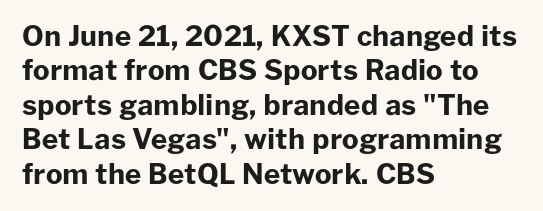
Q: Is the text bold? A: Yes.
Q: Is the text italic (slanted)? A: No, it is upright.
Q: Is the typeface a serif or a sans-serif typeface? A: Sans-serif.
Q: Is the text underlined? A: No.
Q: How is the paragraph aligned? A: Left-aligned.
Q: Is the spacing between letters normal or unusually wide? A: Normal.
Q: Width (condensed, normal, or wide)? A: Normal.
Q: Stroke contrast? A: Low.
Q: x-height? A: Medium.
Q: Monospaced? A: No.
